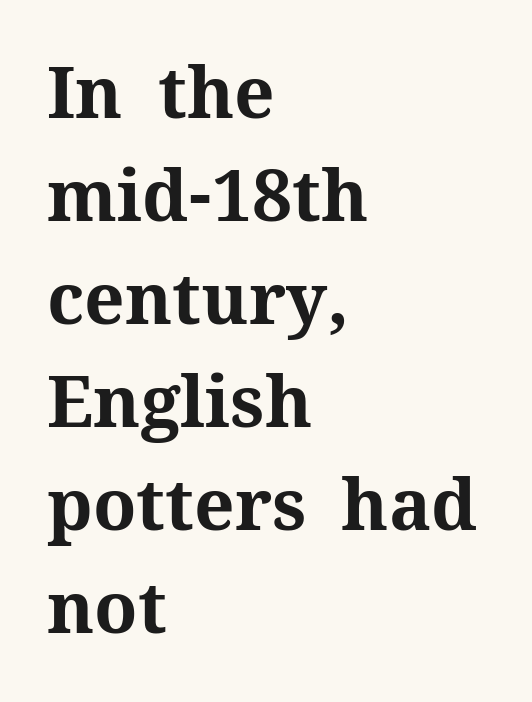
{"serif": "yes", "italic": "no", "bold": "yes", "weight": "bold", "width": "normal", "stroke_contrast": "medium", "x_height": "medium", "monospaced": "no", "underline": "no", "align": "left", "line_spacing": "normal", "line_spacing_ratio": 1.45, "letter_spacing": "normal", "letter_spacing_em": 0.0, "glyph_px": 71}
